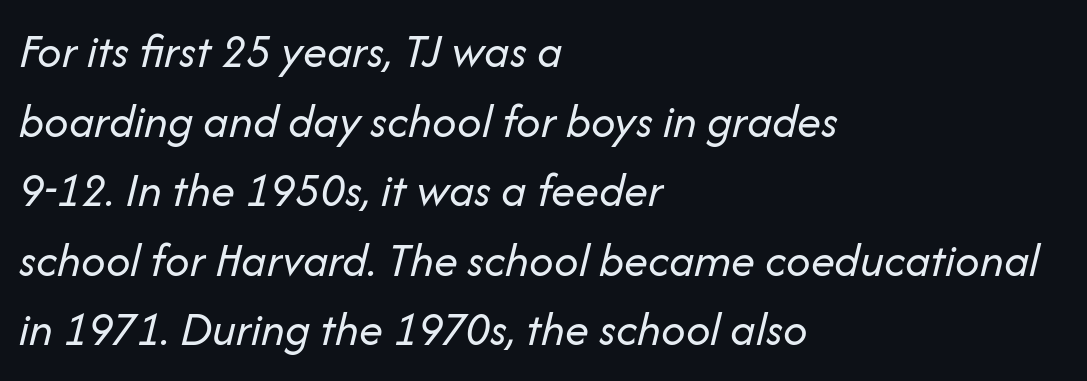
Only glyphs here, with clear space below each row. The rendering uses a moderate line-height, typical for paragraphs. How are the letters spaced? Ordinarily, with no added tracking. Teacher's note: observe the even left margin — that is flush-left alignment.
